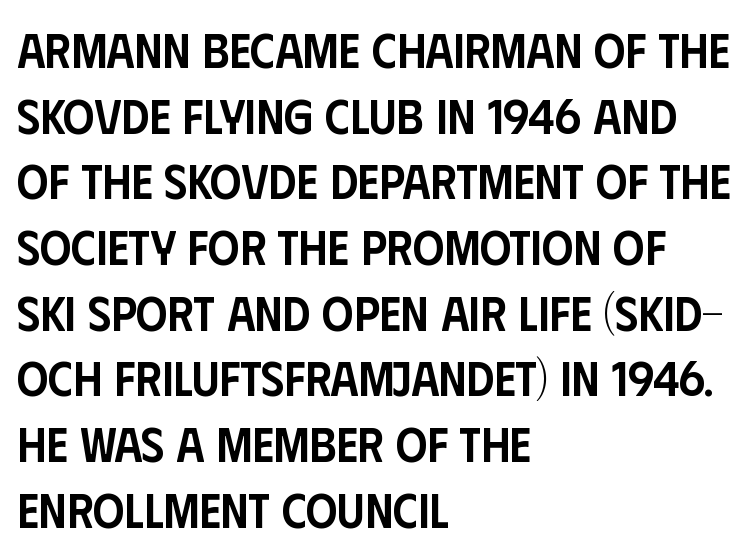
Q: Is the text bold? A: Semi-bold.
Q: Is the text italic (slanted)? A: No, it is upright.
Q: Is the typeface a serif or a sans-serif typeface? A: Sans-serif.
Q: Is the text underlined? A: No.
Q: How is the paragraph aligned? A: Left-aligned.
Q: Is the spacing between letters normal or unusually wide? A: Normal.
Q: Is the spacing between lines tight, normal or loose? A: Normal.
Q: Width (condensed, normal, or wide)? A: Condensed.
Q: Stroke contrast? A: Low.
Q: x-height? A: Large.
Q: Monospaced? A: No.
